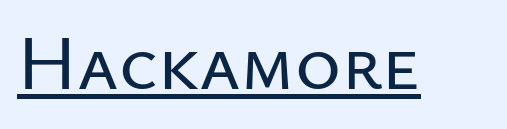
In terms of posture, this sample is upright. The passage shown is typed in a proportional face where columns would drift. Students, observe the line beneath the letters — that is underlining. Tracking here is standard; glyphs follow each other at the usual distance. Serif or sans? Sans — the stroke terminals are bare.
